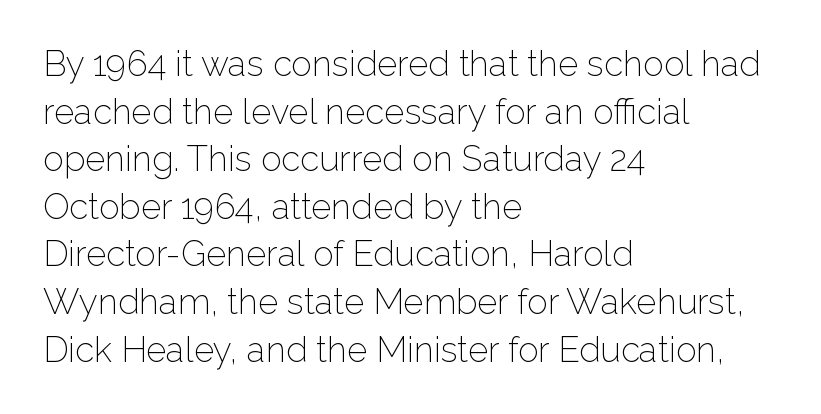
{"serif": "no", "italic": "no", "bold": "no", "weight": "light", "width": "normal", "stroke_contrast": "low", "x_height": "medium", "monospaced": "no", "underline": "no", "align": "left", "line_spacing": "normal", "line_spacing_ratio": 1.36, "letter_spacing": "normal", "letter_spacing_em": 0.0, "glyph_px": 35}
